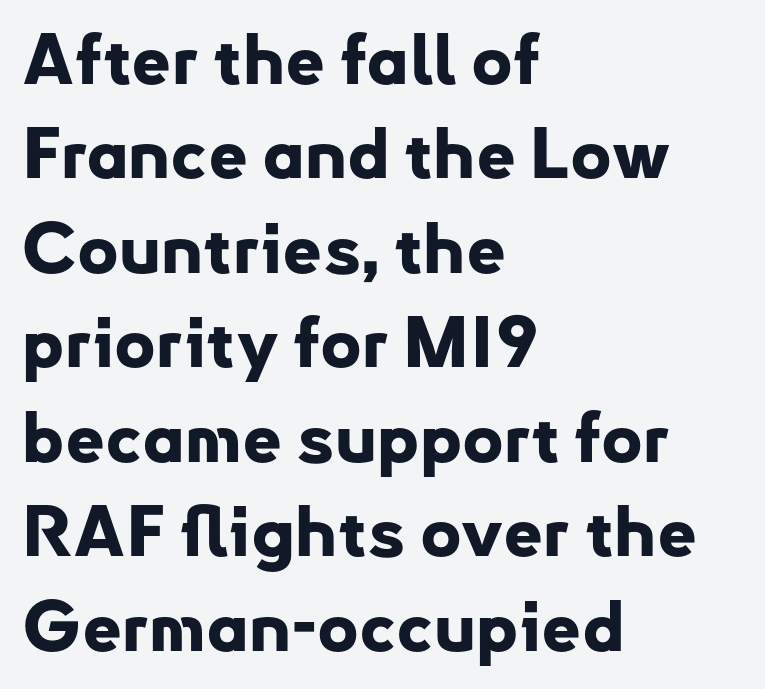
Q: Is the text bold? A: Yes.
Q: Is the text italic (slanted)? A: No, it is upright.
Q: Is the typeface a serif or a sans-serif typeface? A: Sans-serif.
Q: Is the text underlined? A: No.
Q: How is the paragraph aligned? A: Left-aligned.
Q: Is the spacing between letters normal or unusually wide? A: Normal.
Q: Is the spacing between lines tight, normal or loose? A: Normal.
Q: Width (condensed, normal, or wide)? A: Normal.
Q: Stroke contrast? A: Low.
Q: x-height? A: Small.
Q: Monospaced? A: No.
